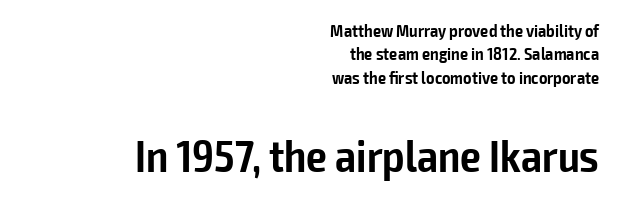
The image shows 46 px semibold, condensed sans-serif type, upright; set right-aligned, normal line spacing (1.3x), normal letter spacing, not underlined; the second (bottom) block is 2.56x larger; low stroke contrast and a medium x-height.
